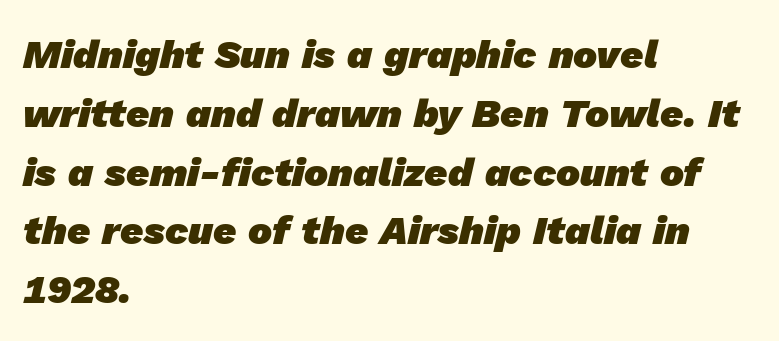
One glance says typical: line gaps are just what's usual. Each word holds together tightly as a unit, with standard inter-letter gaps. Notice how thick the strokes are: this is what a full bold looks like. Varying glyph widths throughout — classic text-font behaviour. The paragraph has a hard left edge and a soft right edge.
